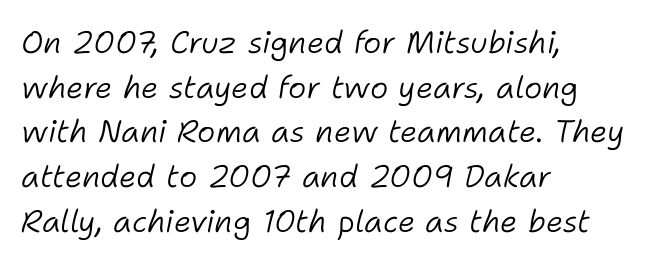
The image shows 31 px light type, italic (leaning right); set left-aligned, normal line spacing (1.44x), normal letter spacing, not underlined; low stroke contrast and a medium x-height.
